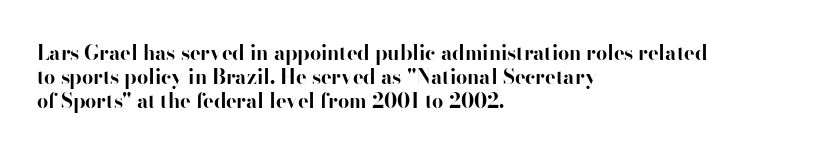
Posture: upright roman. Between one letter and the next there's only the usual sliver of space. Layout note: lines flush left. Clear beneath every line of the passage. The characters look thick and weighty, a clear bold.
